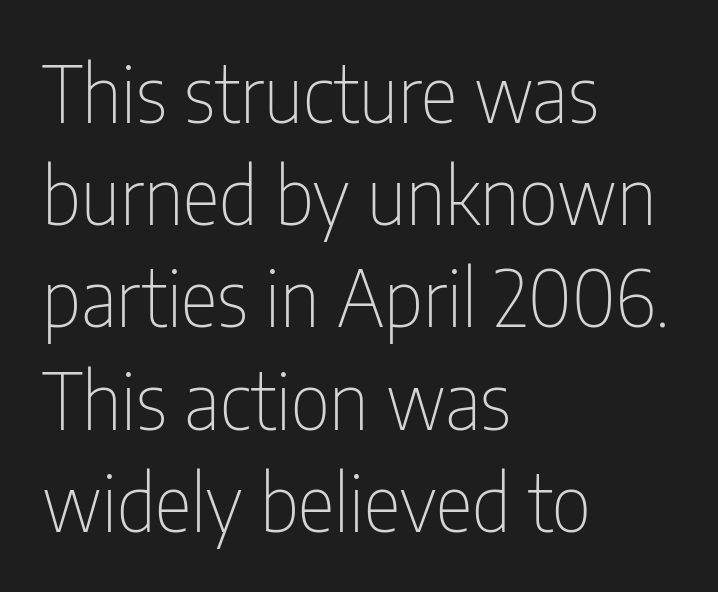
Q: Is the text bold? A: No.
Q: Is the text italic (slanted)? A: No, it is upright.
Q: Is the typeface a serif or a sans-serif typeface? A: Sans-serif.
Q: Is the text underlined? A: No.
Q: How is the paragraph aligned? A: Left-aligned.
Q: Is the spacing between letters normal or unusually wide? A: Normal.
Q: Is the spacing between lines tight, normal or loose? A: Normal.
Q: Width (condensed, normal, or wide)? A: Condensed.
Q: Stroke contrast? A: Low.
Q: x-height? A: Medium.
Q: Monospaced? A: No.
